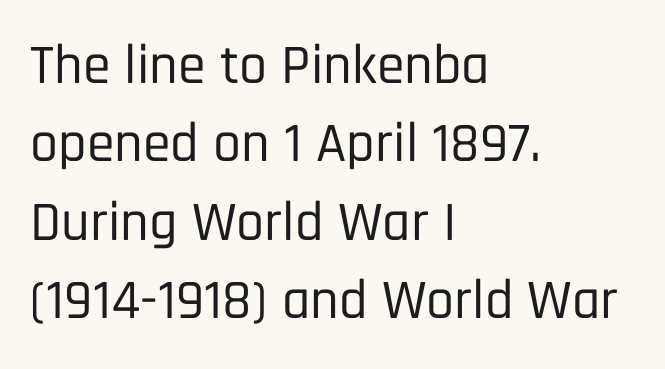
{"serif": "no", "italic": "no", "width": "condensed", "stroke_contrast": "low", "x_height": "large", "monospaced": "no", "underline": "no", "align": "left", "line_spacing": "normal", "line_spacing_ratio": 1.4, "letter_spacing": "normal", "letter_spacing_em": 0.0, "glyph_px": 56}
